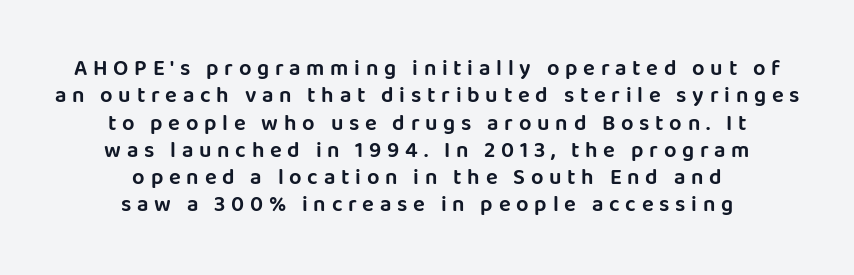
The image shows 22 px text type, upright; set centered, line spacing 1.24x, unusually wide letter spacing (+0.26 em), not underlined.
